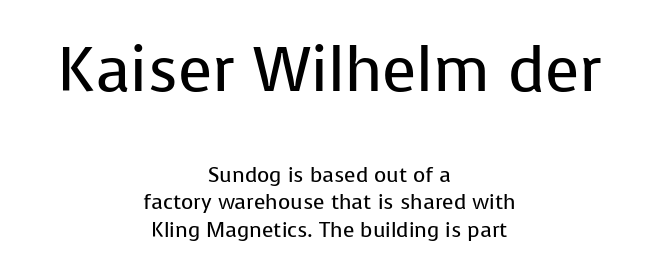
The image shows 63 px regular-weight sans-serif type, upright; set centered, normal line spacing (1.31x), normal letter spacing, not underlined; the first (top) block is 3.0x larger; low stroke contrast and a medium x-height.
